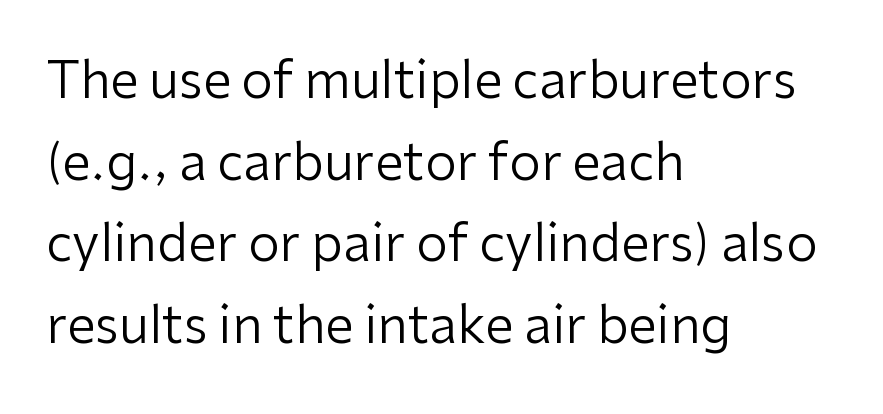
{"serif": "no", "italic": "no", "bold": "no", "weight": "regular", "width": "normal", "stroke_contrast": "low", "x_height": "medium", "monospaced": "no", "underline": "no", "align": "left", "line_spacing": "normal", "line_spacing_ratio": 1.6, "letter_spacing": "normal", "letter_spacing_em": 0.0, "glyph_px": 51}
